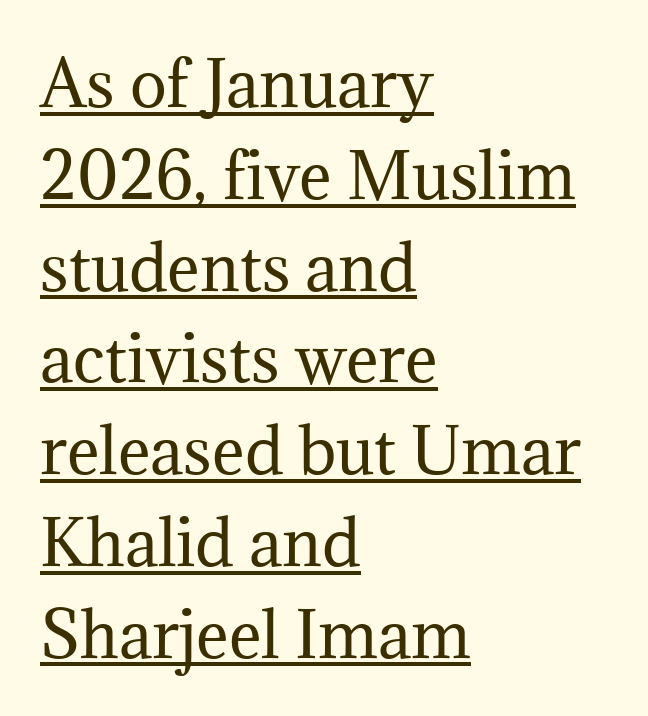
The image shows 62 px regular-weight serif type, upright; set left-aligned, normal line spacing (1.48x), normal letter spacing, underlined; medium stroke contrast and a medium x-height.
